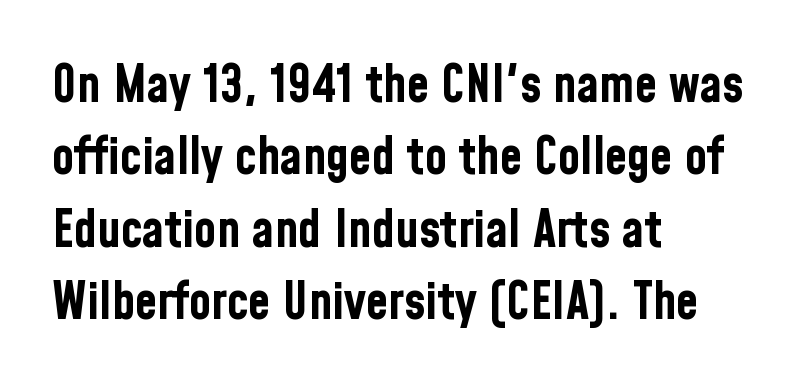
Looks like regular typesetting: each glyph gets only the width it needs. These lines were composed using upright roman letters. No extra tracking has been applied to these lines. The specimen omits any rule beneath the text block's lines. In terms of letterform style, serifs are entirely absent.
